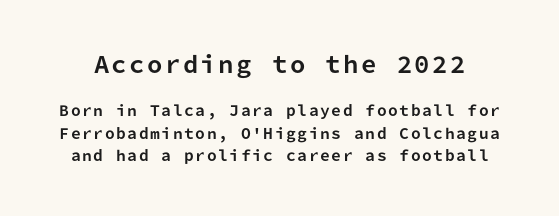
Rendered with straight, roman letterforms. Scale decreases going downward across the two blocks. Descenders are the only things crossing below the line. In terms of leading, this rendering sits right in the middle.
